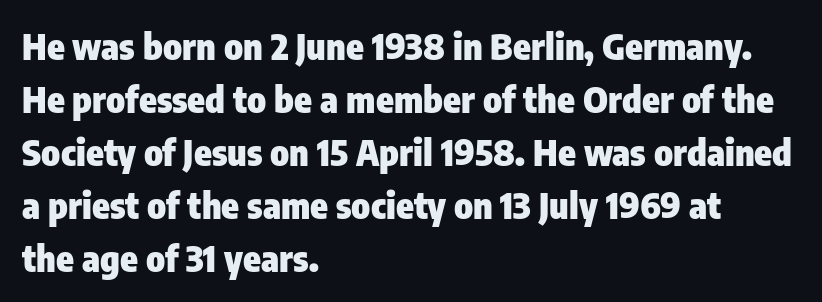
Q: Is the text bold? A: Yes.
Q: Is the text italic (slanted)? A: No, it is upright.
Q: Is the typeface a serif or a sans-serif typeface? A: Sans-serif.
Q: Is the text underlined? A: No.
Q: How is the paragraph aligned? A: Left-aligned.
Q: Is the spacing between letters normal or unusually wide? A: Normal.
Q: Is the spacing between lines tight, normal or loose? A: Normal.
Q: Width (condensed, normal, or wide)? A: Condensed.
Q: Stroke contrast? A: Low.
Q: x-height? A: Medium.
Q: Monospaced? A: No.
